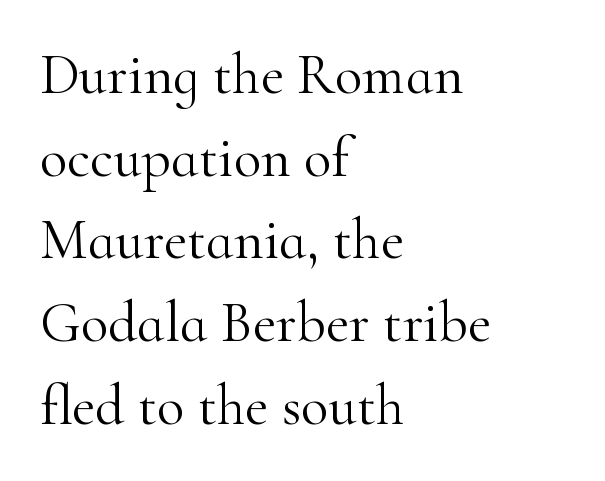
Q: Is the text bold? A: No.
Q: Is the text italic (slanted)? A: No, it is upright.
Q: Is the typeface a serif or a sans-serif typeface? A: Serif.
Q: Is the text underlined? A: No.
Q: How is the paragraph aligned? A: Left-aligned.
Q: Is the spacing between letters normal or unusually wide? A: Normal.
Q: Is the spacing between lines tight, normal or loose? A: Normal.
Q: Width (condensed, normal, or wide)? A: Normal.
Q: Stroke contrast? A: High.
Q: x-height? A: Small.
Q: Monospaced? A: No.
